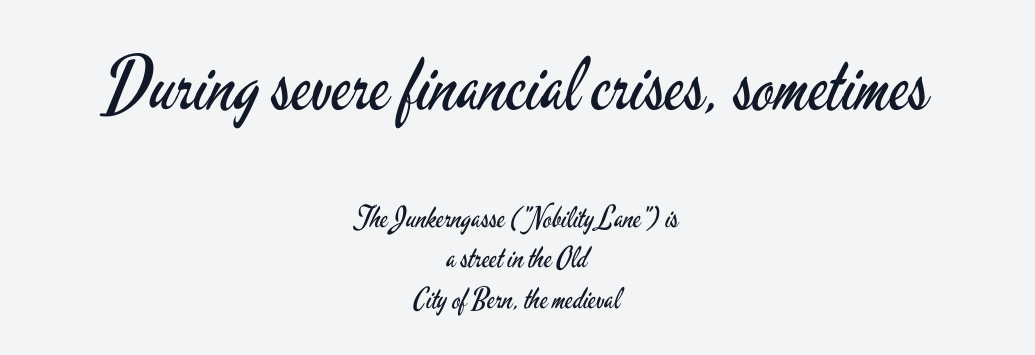
Q: Is the text bold? A: No.
Q: Is the text italic (slanted)? A: Yes.
Q: Is the typeface a serif or a sans-serif typeface? A: Sans-serif.
Q: Is the text underlined? A: No.
Q: How is the paragraph aligned? A: Centered.
Q: Is the spacing between letters normal or unusually wide? A: Normal.
Q: Is the spacing between lines tight, normal or loose? A: Normal.
Q: Which block of text is set in a larger size, the first (top) or the second (bottom)? A: The first (top) one.
Q: Width (condensed, normal, or wide)? A: Condensed.
Q: Stroke contrast? A: Low.
Q: x-height? A: Small.
Q: Monospaced? A: No.
